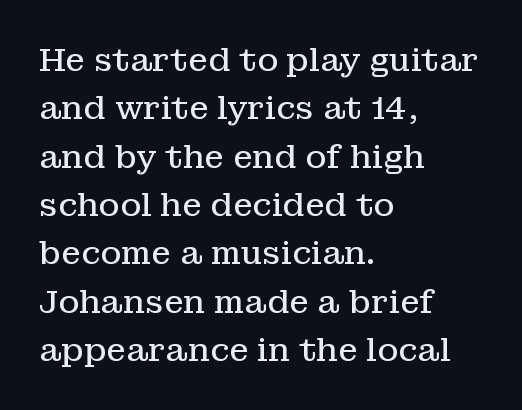
These lines are set flush left with a ragged right edge. How would I describe the line gaps? Plain and ordinary. Compared with a typical body face, this is equally light or lighter still. If you drew a line through each stem, it would be perfectly vertical. Look at the tracking — it's just the regular setting, nothing added. Decoration check: the copy has no underline.
